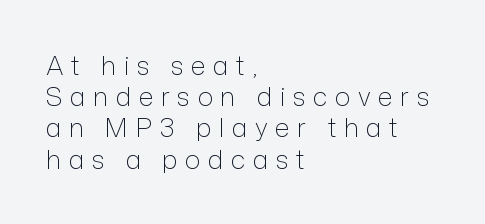
The image shows 26 px text type, upright; set left-aligned, line spacing 1.2x, unusually wide letter spacing (+0.29 em), not underlined.
